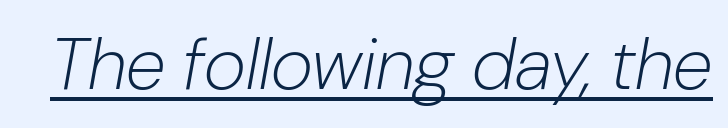
{"italic": "yes", "lean": "right", "slant_degrees": 10, "bold": "no", "weight": "light", "width": "normal", "stroke_contrast": "low", "x_height": "medium", "monospaced": "no", "underline": "yes", "letter_spacing": "normal", "letter_spacing_em": 0.0, "glyph_px": 73}
